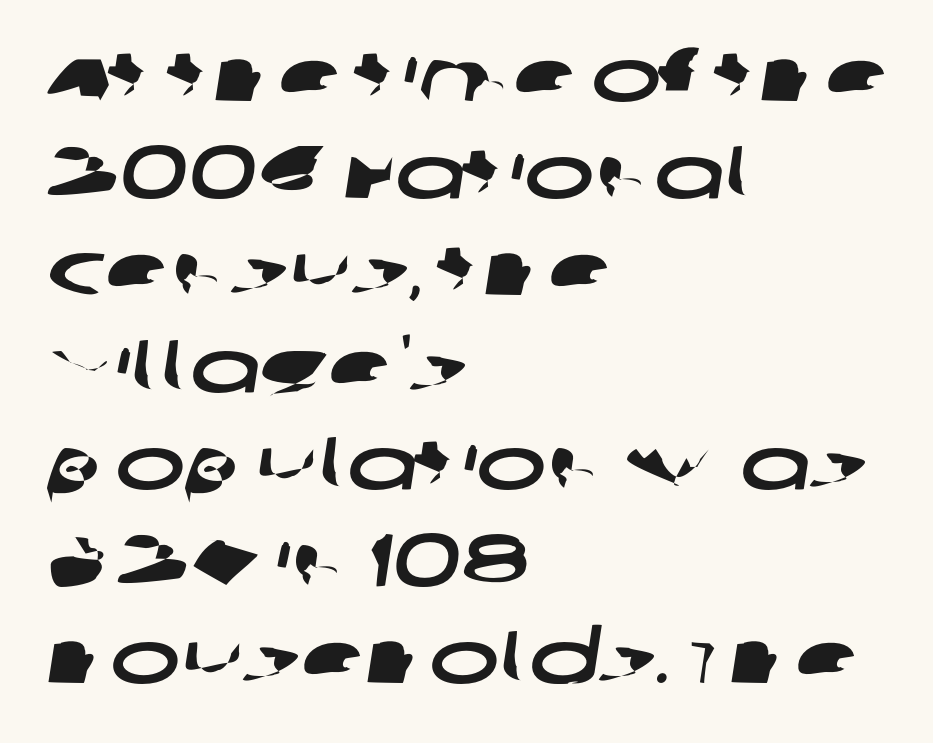
The image shows 74 px wide sans-serif type; set left-aligned, normal line spacing (1.31x), normal letter spacing, not underlined; low stroke contrast and a large x-height.
